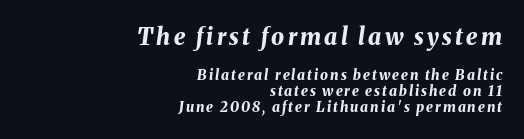
The axis of the letterforms is tilted away from vertical. Horizontal bands of white between lines are thin slivers. These words are printed bold, with thick strokes throughout. Look at the glyph heights: the upper group is clearly the bigger setting. Notice how the passage keeps a crisp vertical edge on the right only. The space beneath each line is pristine and unruled.
